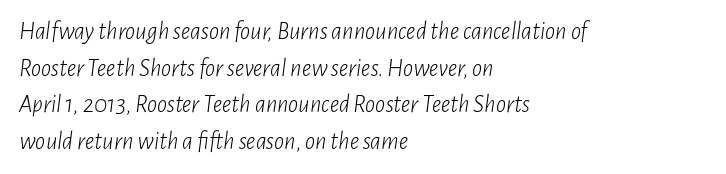
The image shows 25 px text type, italic (leaning right); set left-aligned, normal line spacing (1.47x), normal letter spacing, not underlined.
